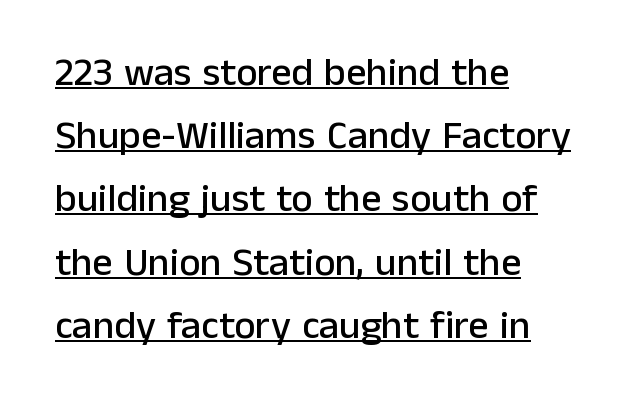
Q: Is the text italic (slanted)? A: No, it is upright.
Q: Is the typeface a serif or a sans-serif typeface? A: Sans-serif.
Q: Is the text underlined? A: Yes.
Q: How is the paragraph aligned? A: Left-aligned.
Q: Is the spacing between letters normal or unusually wide? A: Normal.
Q: Is the spacing between lines tight, normal or loose? A: Normal.
Q: Width (condensed, normal, or wide)? A: Normal.
Q: Stroke contrast? A: Low.
Q: x-height? A: Medium.
Q: Monospaced? A: No.
